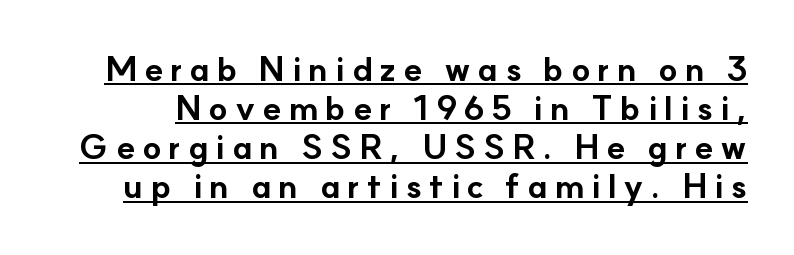
{"serif": "no", "italic": "no", "bold": "yes", "weight": "bold", "width": "normal", "stroke_contrast": "low", "x_height": "small", "monospaced": "no", "underline": "yes", "line_spacing": "tight", "line_spacing_ratio": 1.15, "letter_spacing": "wide", "letter_spacing_em": 0.2, "glyph_px": 34}
